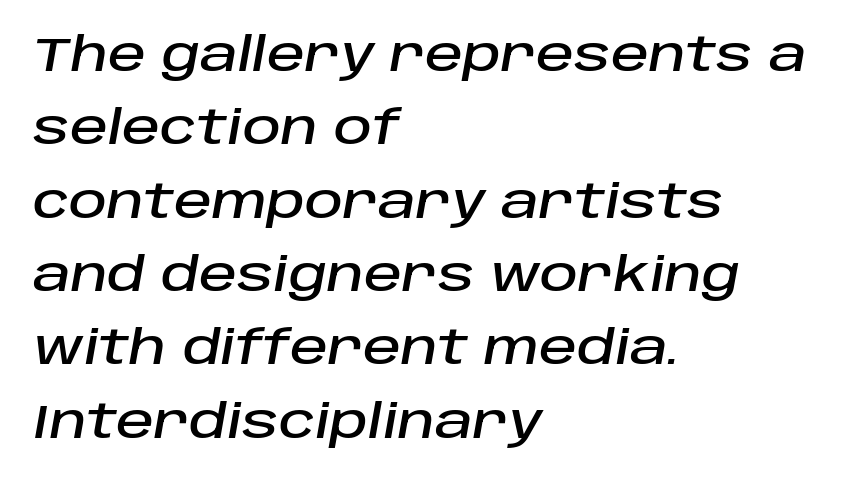
{"italic": "yes", "lean": "right", "slant_degrees": 10, "width": "normal", "stroke_contrast": "low", "x_height": "large", "monospaced": "no", "underline": "no", "align": "left", "line_spacing": "normal", "line_spacing_ratio": 1.56, "letter_spacing": "normal", "letter_spacing_em": 0.0, "glyph_px": 47}
